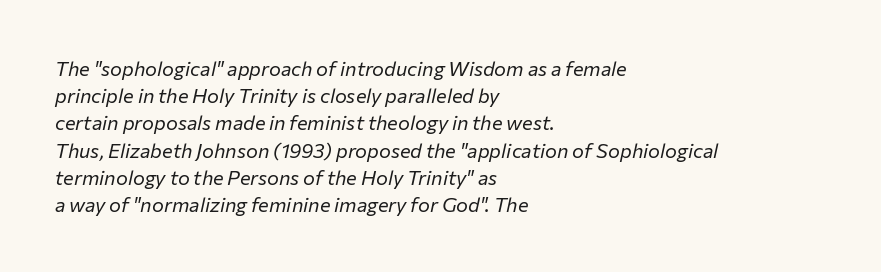
The image shows 20 px text type, italic (leaning right); set left-aligned, normal line spacing (1.36x), normal letter spacing, not underlined.
